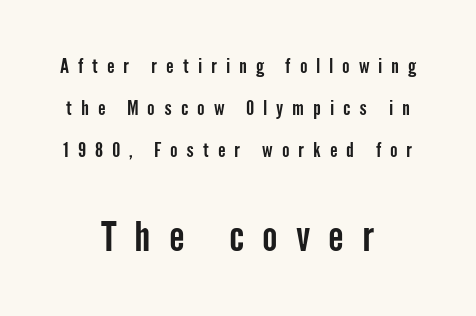
{"serif": "no", "italic": "no", "width": "condensed", "stroke_contrast": "low", "x_height": "medium", "monospaced": "no", "underline": "no", "align": "center", "line_spacing": "loose", "line_spacing_ratio": 2.09, "letter_spacing": "wide", "letter_spacing_em": 0.45, "larger_block": "second", "size_ratio": 2.05, "glyph_px": 41}
